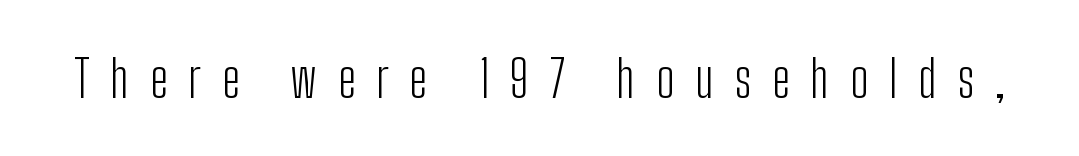
Q: Is the text bold? A: No.
Q: Is the text italic (slanted)? A: No, it is upright.
Q: Is the typeface a serif or a sans-serif typeface? A: Sans-serif.
Q: Is the text underlined? A: No.
Q: Is the spacing between letters normal or unusually wide? A: Unusually wide.
Q: Width (condensed, normal, or wide)? A: Condensed.
Q: Stroke contrast? A: Low.
Q: x-height? A: Medium.
Q: Monospaced? A: No.
